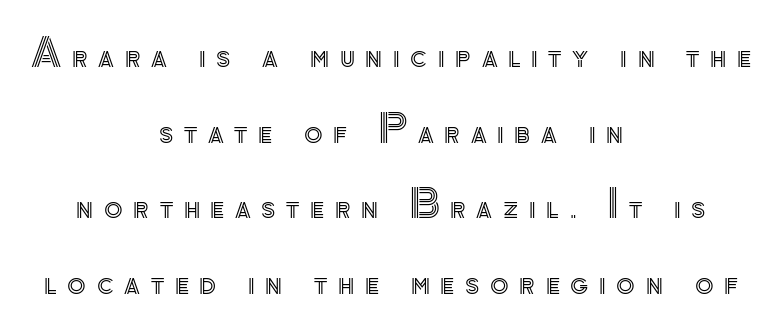
The image shows 38 px text type, upright; set centered, loose line spacing (1.99x), unusually wide letter spacing (+0.28 em), not underlined; a small x-height.
